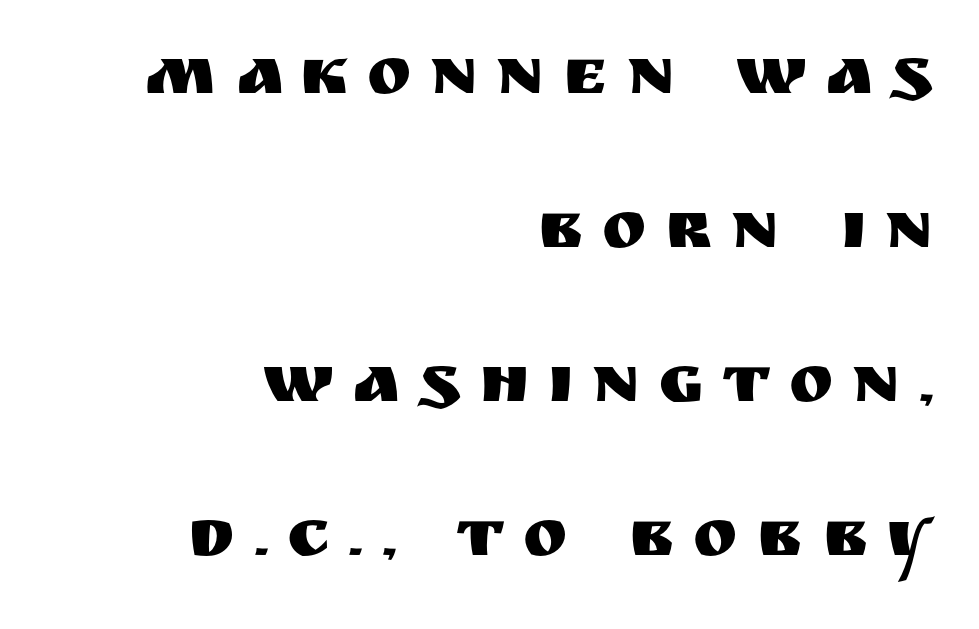
{"serif": "no", "italic": "no", "width": "normal", "stroke_contrast": "medium", "x_height": "large", "monospaced": "no", "underline": "no", "align": "right", "line_spacing": "loose", "line_spacing_ratio": 2.3, "letter_spacing": "wide", "letter_spacing_em": 0.28, "glyph_px": 67}
